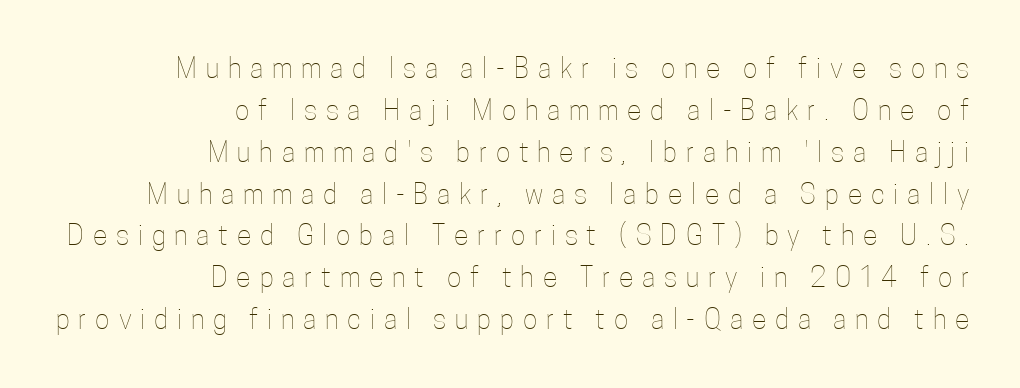
The strip under each line holds only bare page. Between one letter and the next there's a generous, obvious gap. The typography opts for an upright posture over an oblique one. No extra ink here — the face is not bold.
